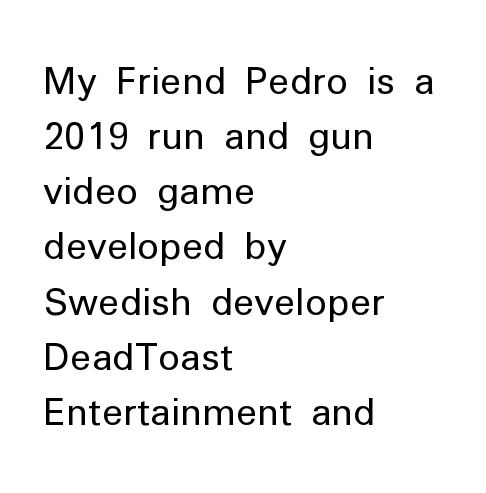
Counters stay open thanks to moderate or lighter strokes. Observe the absence of serifs on each vertical stroke in this sample. Rendered with straight, roman letterforms. The compositor pushed each line to the left boundary.
